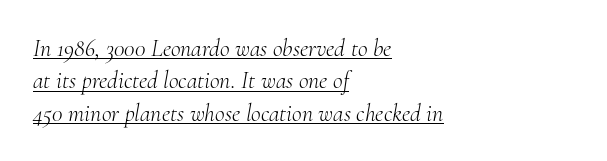
The image shows 24 px text type, italic (leaning right); set left-aligned, normal line spacing (1.35x), normal letter spacing, underlined.
